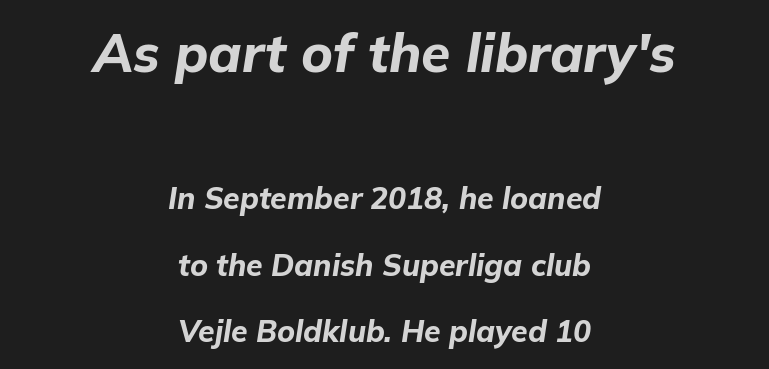
{"italic": "yes", "lean": "right", "slant_degrees": 9, "bold": "yes", "weight": "bold", "width": "normal", "stroke_contrast": "low", "x_height": "medium", "monospaced": "no", "underline": "no", "align": "center", "line_spacing": "loose", "line_spacing_ratio": 2.22, "letter_spacing": "normal", "letter_spacing_em": 0.0, "larger_block": "first", "size_ratio": 1.77, "glyph_px": 53}
